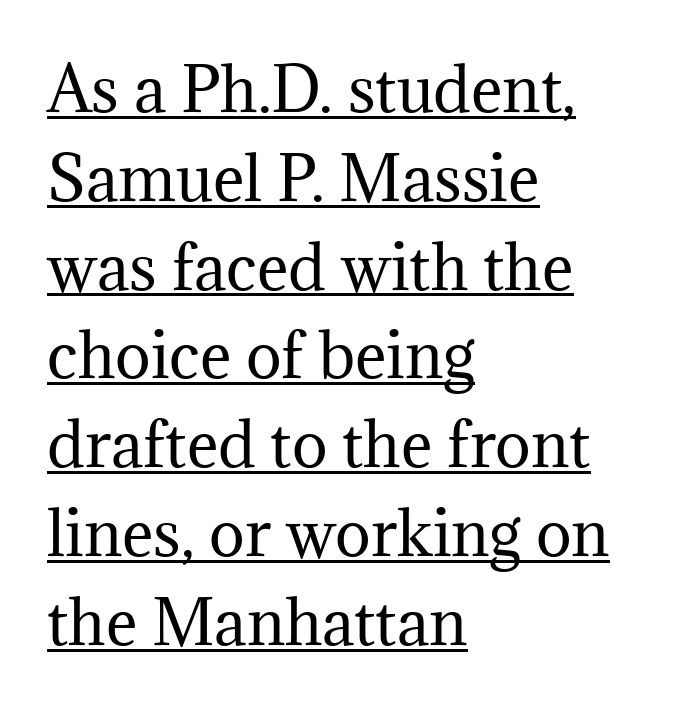
A serif font was chosen for this passage. Stroke thickness stays within the range of a standard reading face or lighter. It's the straight-up-and-down kind of type. The type is set solid horizontally, with unmodified tracking.
